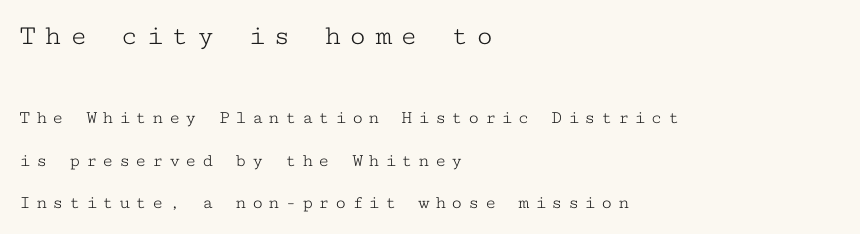
The image shows 29 px light, wide serif type, upright, monospaced; set left-aligned, loose line spacing (2.24x), unusually wide letter spacing (+0.27 em), not underlined; the first (top) block is 1.53x larger; low stroke contrast and a medium x-height.
